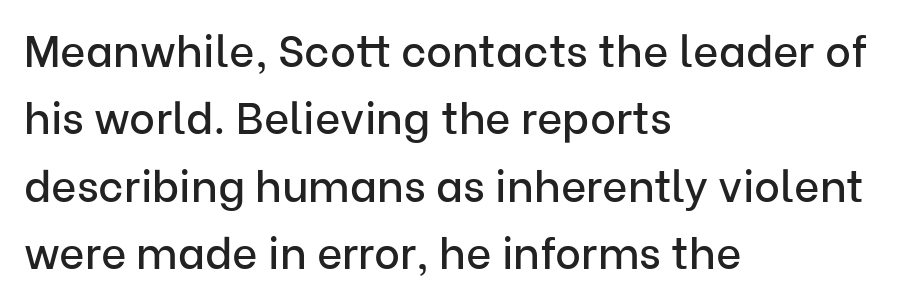
Q: Is the text italic (slanted)? A: No, it is upright.
Q: Is the typeface a serif or a sans-serif typeface? A: Sans-serif.
Q: Is the text underlined? A: No.
Q: How is the paragraph aligned? A: Left-aligned.
Q: Is the spacing between letters normal or unusually wide? A: Normal.
Q: Is the spacing between lines tight, normal or loose? A: Normal.
Q: Width (condensed, normal, or wide)? A: Normal.
Q: Stroke contrast? A: Low.
Q: x-height? A: Medium.
Q: Monospaced? A: No.
